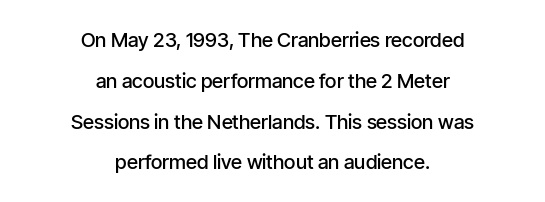
Caption: multi-line text, centered on the measure. These lines were composed using upright roman letters. Line spacing here is loose. The words here are not underlined. Tracking here is standard; glyphs follow each other at the usual distance.
